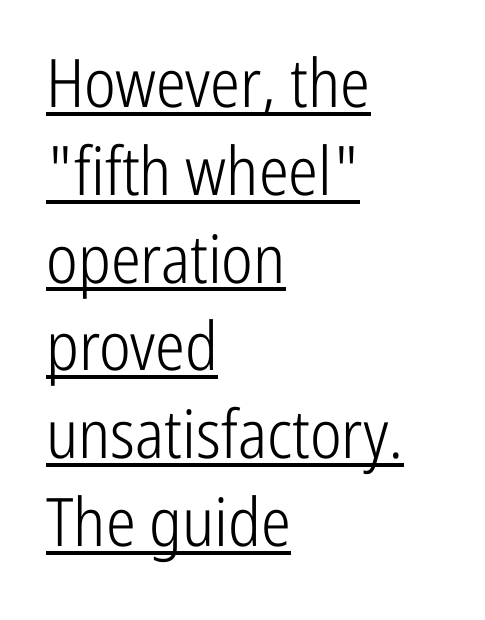
Glance below the letters and you will spot a drawn line. The axis of the letterforms is exactly vertical. A student would call this left alignment; a typographer would say flush left, rag right. Is this a sans? Yes — the strokes have no serifs.
